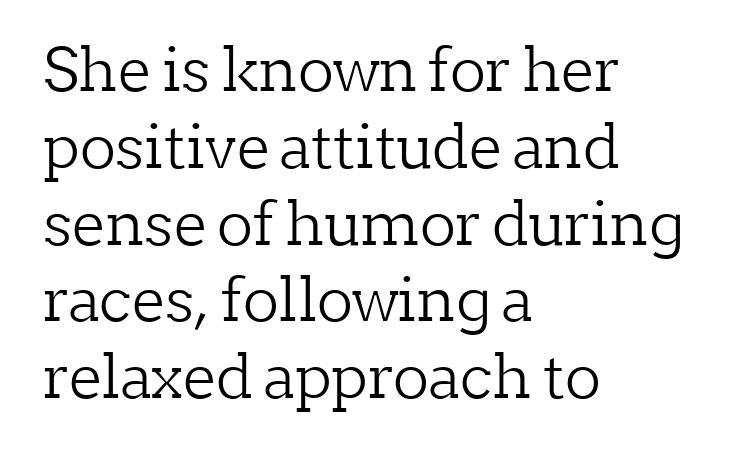
{"serif": "yes", "italic": "no", "bold": "no", "weight": "light", "width": "normal", "stroke_contrast": "low", "x_height": "medium", "monospaced": "no", "underline": "no", "align": "left", "line_spacing": "normal", "line_spacing_ratio": 1.28, "letter_spacing": "normal", "letter_spacing_em": 0.0, "glyph_px": 60}
